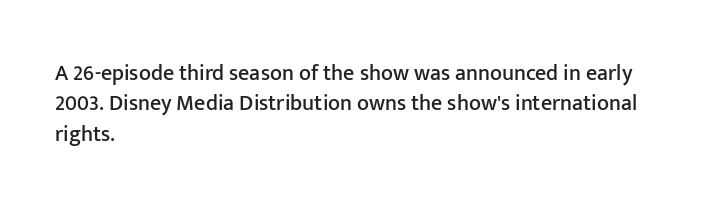
The image shows 22 px text type, upright; set left-aligned, normal line spacing (1.38x), normal letter spacing, not underlined.
